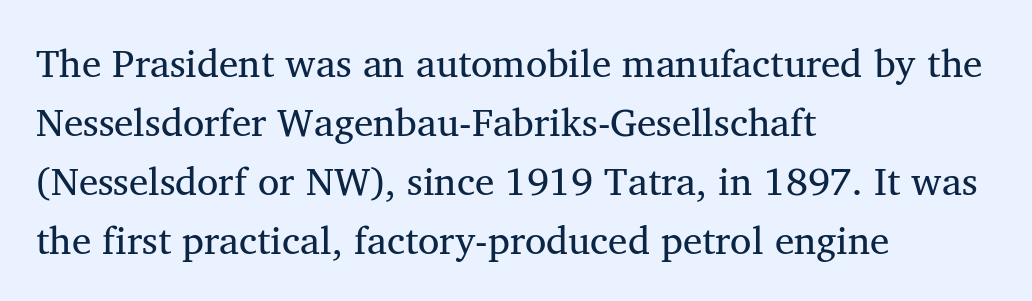
{"serif": "yes", "bold": "no", "weight": "regular", "width": "normal", "stroke_contrast": "medium", "x_height": "medium", "monospaced": "no", "underline": "no", "align": "left", "line_spacing": "normal", "line_spacing_ratio": 1.51, "letter_spacing": "normal", "letter_spacing_em": 0.0, "glyph_px": 39}
